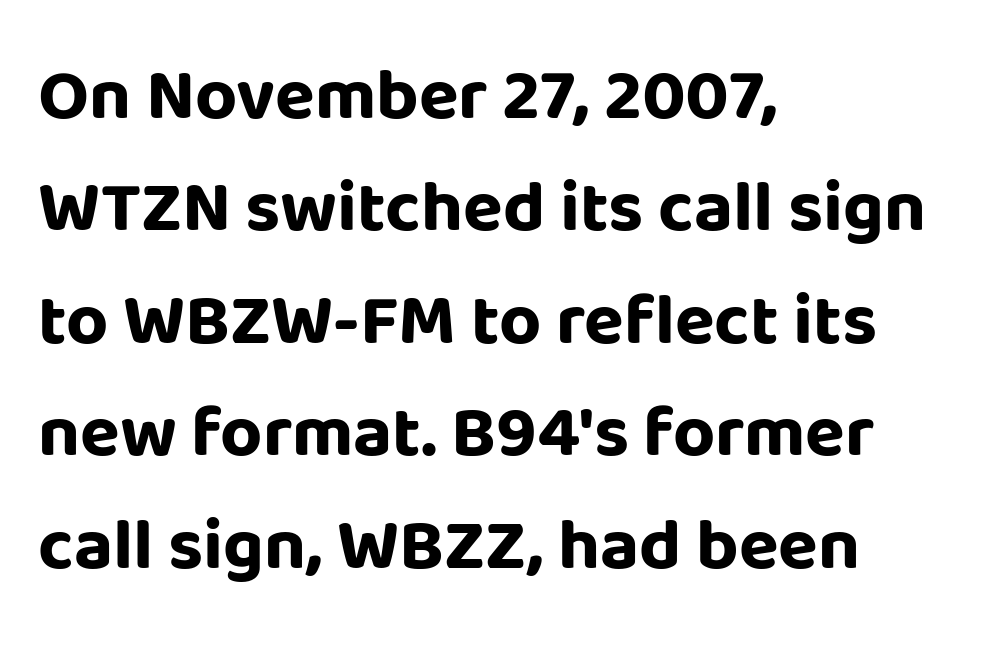
The image shows 73 px bold sans-serif type, upright; set left-aligned, normal line spacing (1.54x), normal letter spacing, not underlined; low stroke contrast and a large x-height.
